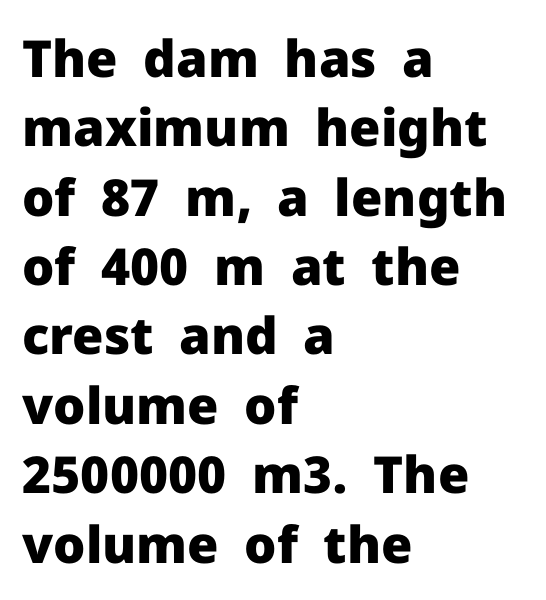
{"serif": "no", "italic": "no", "bold": "yes", "weight": "heavy", "width": "normal", "stroke_contrast": "low", "x_height": "medium", "monospaced": "no", "underline": "no", "align": "left", "line_spacing": "normal", "line_spacing_ratio": 1.36, "letter_spacing": "normal", "letter_spacing_em": 0.0, "glyph_px": 51}
